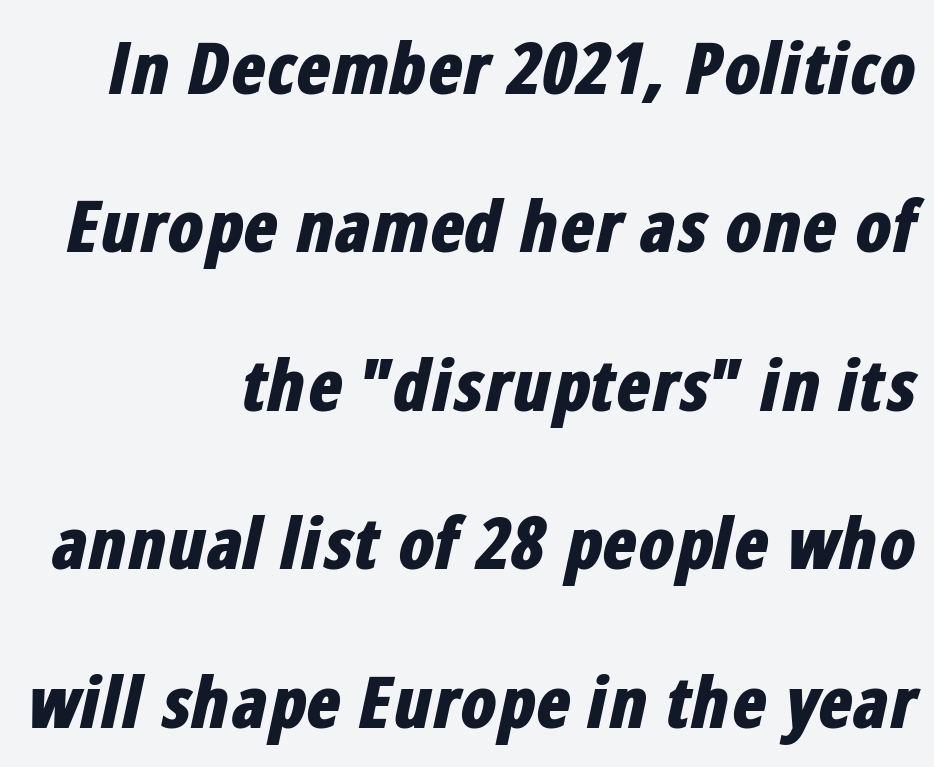
{"italic": "yes", "lean": "right", "slant_degrees": 12, "bold": "yes", "weight": "bold", "width": "condensed", "stroke_contrast": "low", "x_height": "medium", "monospaced": "no", "underline": "no", "align": "right", "line_spacing": "loose", "line_spacing_ratio": 2.2, "letter_spacing": "normal", "letter_spacing_em": 0.0, "glyph_px": 72}
